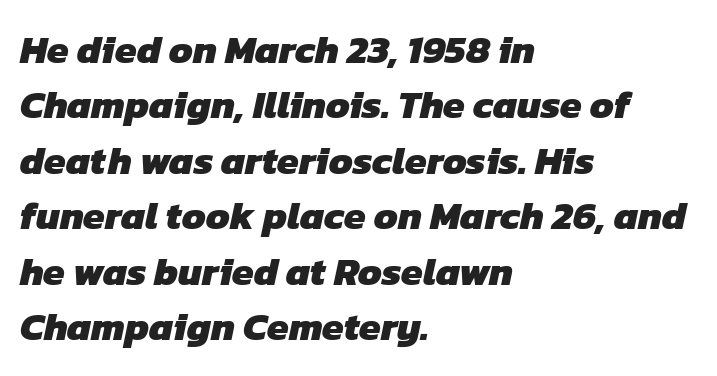
The image shows 39 px heavy sans-serif type; set left-aligned, normal line spacing (1.42x), normal letter spacing, not underlined; low stroke contrast and a medium x-height.
